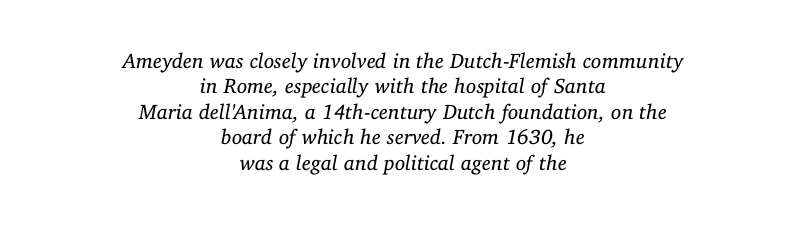
Q: Is the text bold? A: No.
Q: Is the text italic (slanted)? A: Yes, it leans right by about 11 degrees.
Q: Is the text underlined? A: No.
Q: How is the paragraph aligned? A: Centered.
Q: Is the spacing between letters normal or unusually wide? A: Normal.
